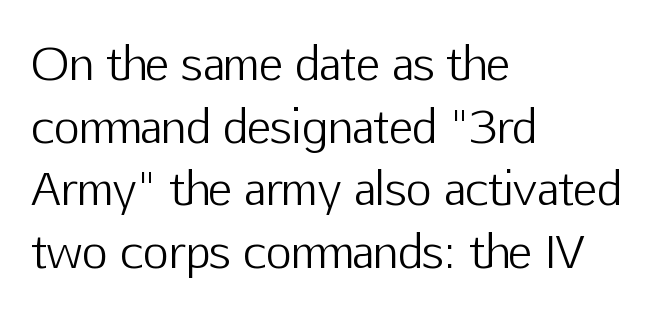
Q: Is the text bold? A: No.
Q: Is the text italic (slanted)? A: No, it is upright.
Q: Is the typeface a serif or a sans-serif typeface? A: Sans-serif.
Q: Is the text underlined? A: No.
Q: How is the paragraph aligned? A: Left-aligned.
Q: Is the spacing between letters normal or unusually wide? A: Normal.
Q: Is the spacing between lines tight, normal or loose? A: Normal.
Q: Width (condensed, normal, or wide)? A: Normal.
Q: Stroke contrast? A: Low.
Q: x-height? A: Medium.
Q: Monospaced? A: No.
